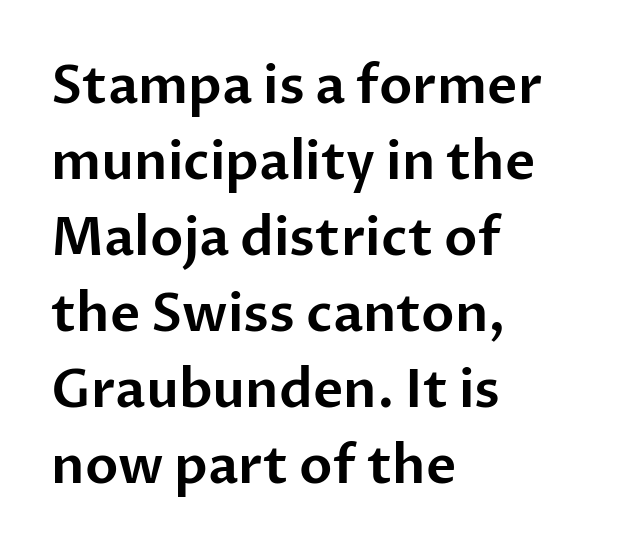
The image shows 52 px sans-serif type, upright; set left-aligned, normal line spacing (1.46x), normal letter spacing, not underlined; low stroke contrast and a medium x-height.
